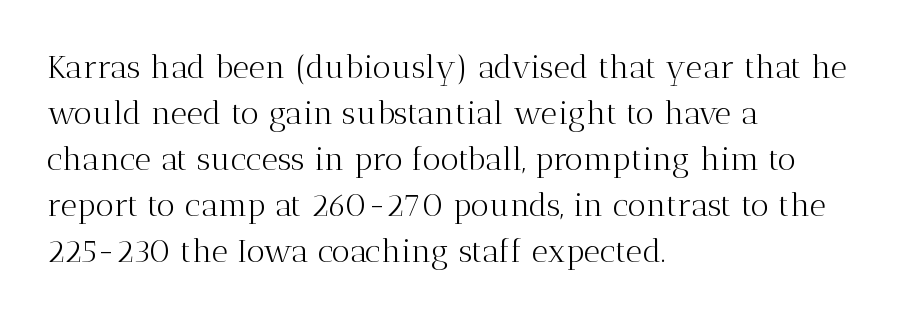
{"serif": "yes", "italic": "no", "bold": "no", "weight": "light", "width": "normal", "stroke_contrast": "medium", "x_height": "medium", "monospaced": "no", "underline": "no", "align": "left", "line_spacing": "normal", "line_spacing_ratio": 1.44, "letter_spacing": "normal", "letter_spacing_em": 0.0, "glyph_px": 32}
